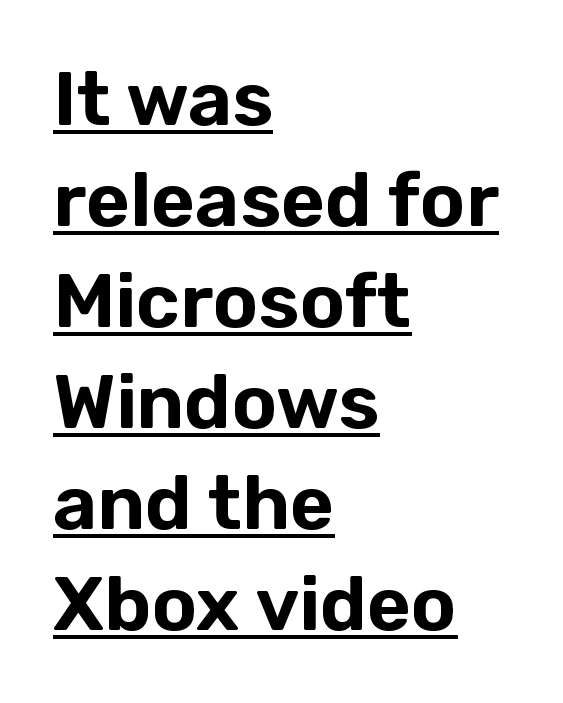
{"serif": "no", "italic": "no", "width": "normal", "stroke_contrast": "low", "x_height": "medium", "monospaced": "no", "underline": "yes", "align": "left", "line_spacing": "normal", "line_spacing_ratio": 1.33, "letter_spacing": "normal", "letter_spacing_em": 0.0, "glyph_px": 76}
